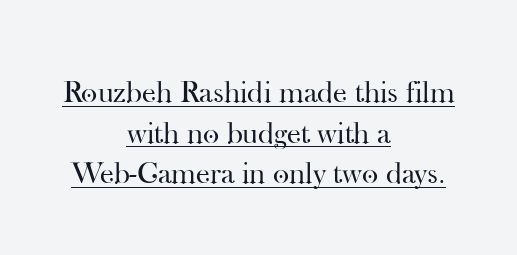
Q: Is the text bold? A: No.
Q: Is the text italic (slanted)? A: No, it is upright.
Q: Is the typeface a serif or a sans-serif typeface? A: Serif.
Q: Is the text underlined? A: Yes.
Q: How is the paragraph aligned? A: Centered.
Q: Is the spacing between letters normal or unusually wide? A: Normal.
Q: Is the spacing between lines tight, normal or loose? A: Normal.
Q: Width (condensed, normal, or wide)? A: Normal.
Q: Stroke contrast? A: High.
Q: x-height? A: Small.
Q: Monospaced? A: No.
